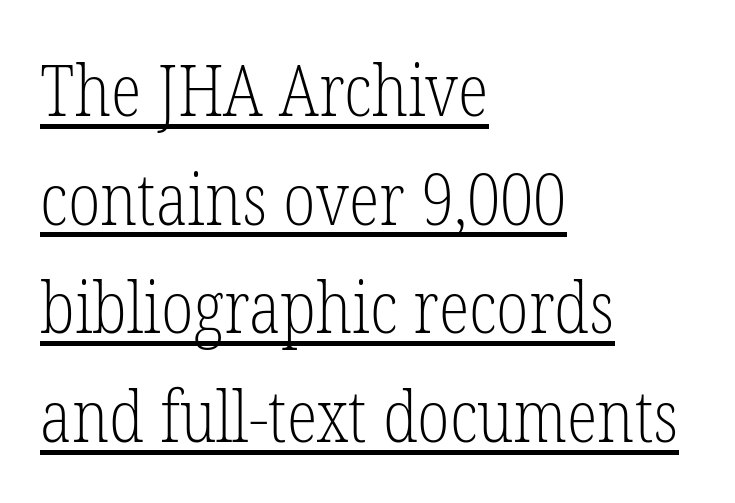
{"serif": "yes", "italic": "no", "bold": "no", "weight": "light", "width": "condensed", "stroke_contrast": "low", "x_height": "medium", "monospaced": "no", "underline": "yes", "align": "left", "line_spacing": "normal", "line_spacing_ratio": 1.53, "letter_spacing": "normal", "letter_spacing_em": 0.0, "glyph_px": 71}
